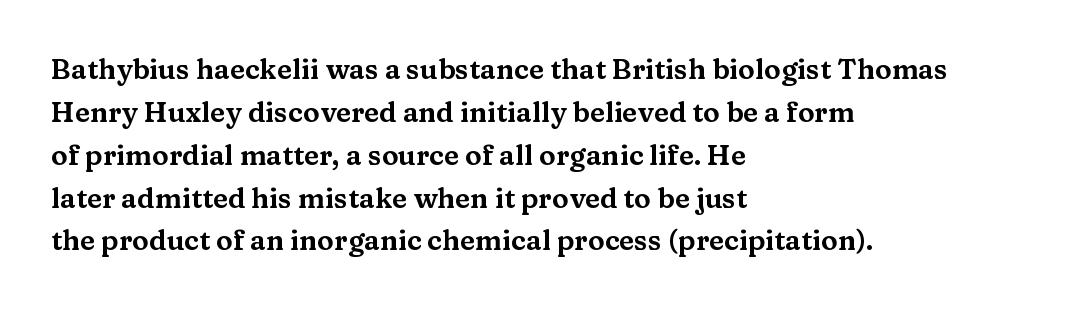
{"serif": "yes", "italic": "no", "width": "wide", "stroke_contrast": "medium", "x_height": "medium", "monospaced": "no", "underline": "no", "align": "left", "line_spacing": "normal", "line_spacing_ratio": 1.53, "letter_spacing": "normal", "letter_spacing_em": 0.0, "glyph_px": 28}
